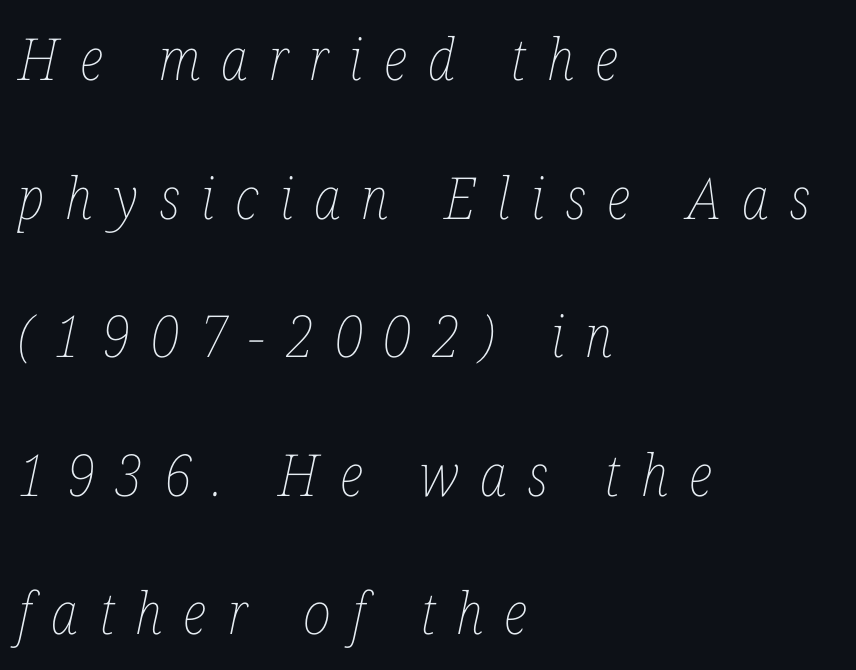
Q: Is the text bold? A: No.
Q: Is the text italic (slanted)? A: Yes, it leans right by about 12 degrees.
Q: Is the text underlined? A: No.
Q: How is the paragraph aligned? A: Left-aligned.
Q: Is the spacing between letters normal or unusually wide? A: Unusually wide.
Q: Is the spacing between lines tight, normal or loose? A: Loose.
Q: Width (condensed, normal, or wide)? A: Condensed.
Q: Stroke contrast? A: Low.
Q: x-height? A: Medium.
Q: Monospaced? A: No.
